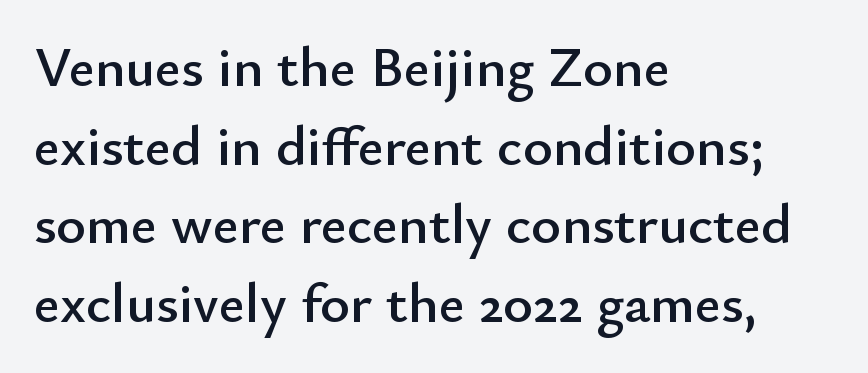
The image shows 57 px sans-serif type, upright; set left-aligned, normal line spacing (1.38x), normal letter spacing, not underlined; low stroke contrast and a small x-height.
